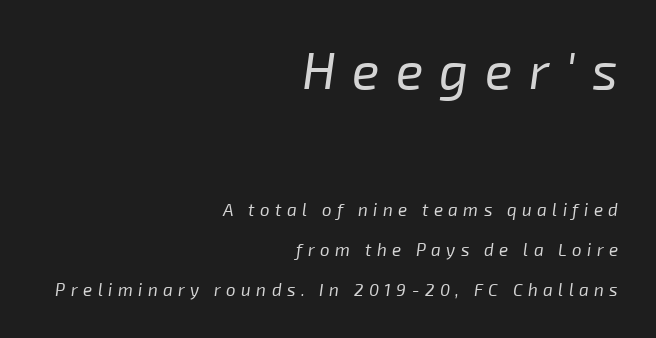
{"italic": "yes", "lean": "right", "slant_degrees": 8, "bold": "no", "weight": "regular", "width": "normal", "stroke_contrast": "low", "x_height": "medium", "monospaced": "no", "underline": "no", "align": "right", "line_spacing": "loose", "line_spacing_ratio": 2.35, "letter_spacing": "wide", "letter_spacing_em": 0.32, "larger_block": "first", "size_ratio": 3.0, "glyph_px": 51}
